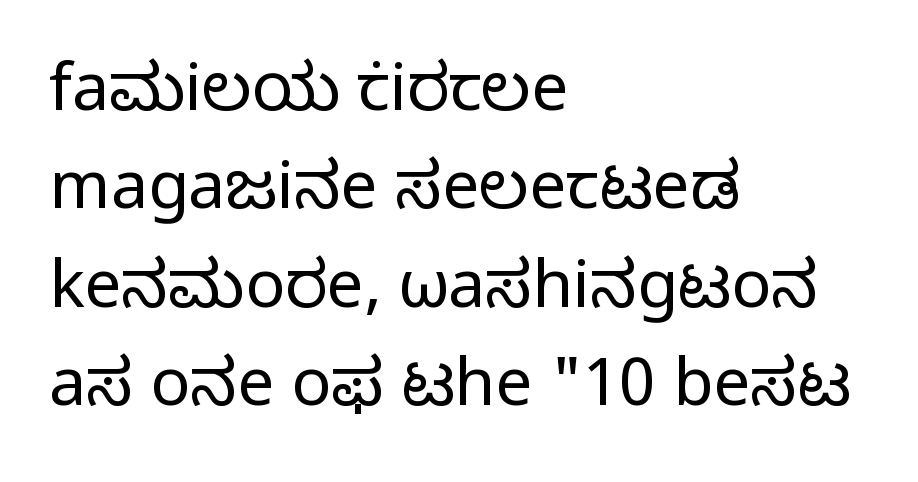
Nobody touched the tracking dial on this one. Notice how the passage keeps a crisp vertical edge on the left only. Do the characters align in a grid? No, the font is proportional. Leading: standard.
